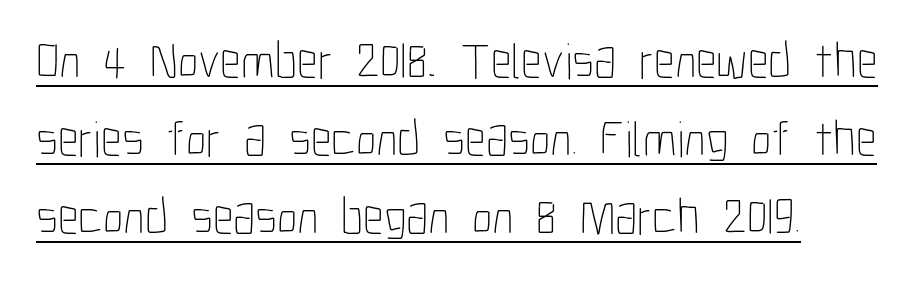
Each letter keeps its own natural width here, so spacing adapts to shape. The horizontal fit of the characters is conventional and even. Vertical strokes here are truly vertical. The lettering is marked with a stroke running underneath it.
